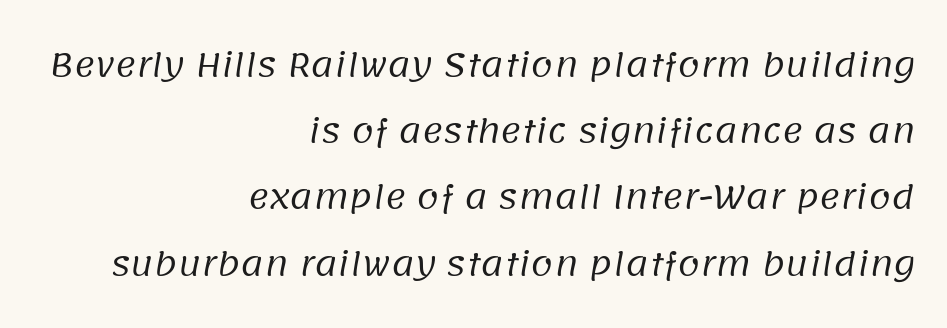
Nothing unusual about the tracking: characters are spaced as the font intends. Does the copy run flush right? Yes — the right margin is perfectly even. Stems here are at most as thick as an everyday book face. A typesetter would call this proportional, since set widths differ per character. Baseline-to-baseline distance is far greater than the letter height. Check where the strokes stop: nothing finishes them off — pure sans.
